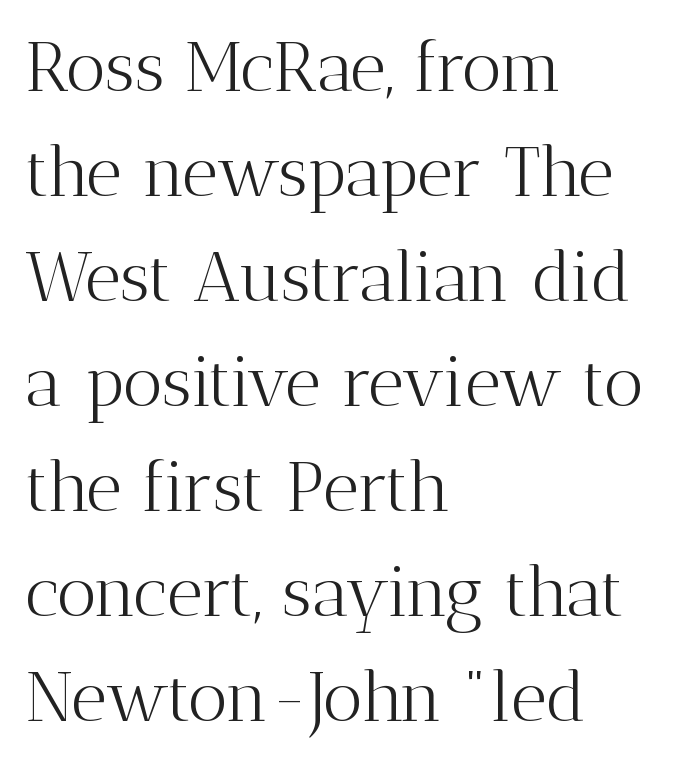
{"serif": "yes", "italic": "no", "bold": "no", "weight": "light", "width": "normal", "stroke_contrast": "medium", "x_height": "medium", "monospaced": "no", "underline": "no", "align": "left", "line_spacing": "normal", "line_spacing_ratio": 1.5, "letter_spacing": "normal", "letter_spacing_em": 0.0, "glyph_px": 70}
